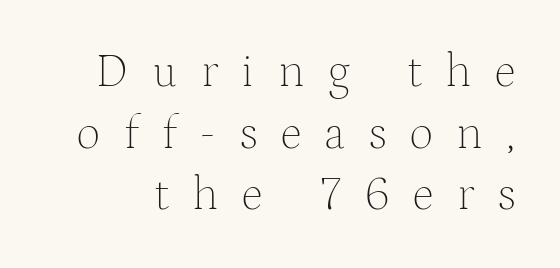
The image shows 47 px thin serif type, upright; set normal line spacing (1.31x), unusually wide letter spacing (+0.5 em), not underlined; medium stroke contrast and a medium x-height.
